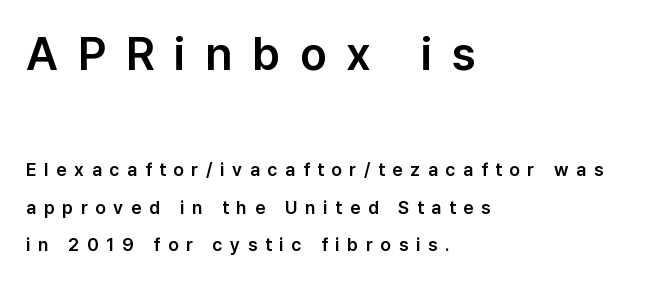
{"serif": "no", "italic": "no", "width": "normal", "stroke_contrast": "low", "x_height": "medium", "monospaced": "no", "underline": "no", "align": "left", "line_spacing": "loose", "line_spacing_ratio": 2.08, "letter_spacing": "wide", "letter_spacing_em": 0.43, "larger_block": "first", "size_ratio": 2.56, "glyph_px": 46}
